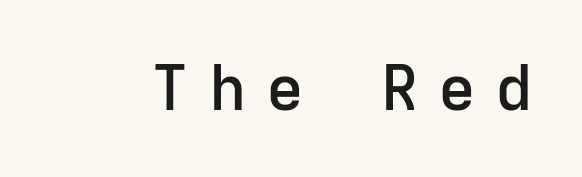
Q: Is the text bold? A: Semi-bold.
Q: Is the text italic (slanted)? A: No, it is upright.
Q: Is the typeface a serif or a sans-serif typeface? A: Sans-serif.
Q: Is the text underlined? A: No.
Q: Is the spacing between letters normal or unusually wide? A: Unusually wide.
Q: Width (condensed, normal, or wide)? A: Normal.
Q: Stroke contrast? A: Low.
Q: x-height? A: Medium.
Q: Monospaced? A: Yes.
